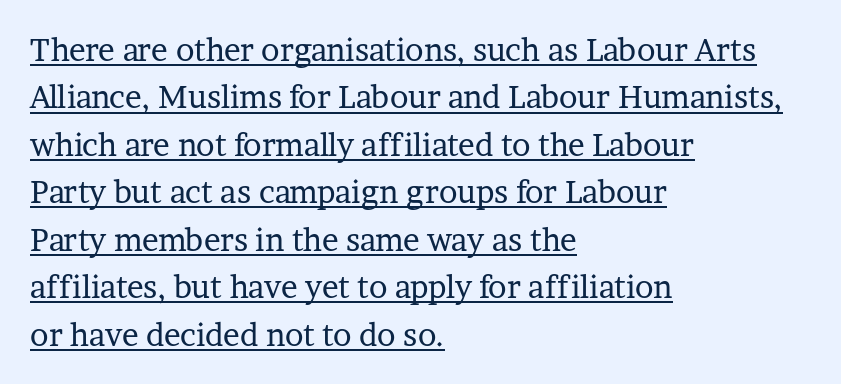
One glance says typical: line gaps are just what's usual. The rendering uses the underline text-decoration. Notice how the passage keeps a crisp vertical edge on the left only. Ordinary non-slanted type is in use. Weight class: somewhere from thin through regular. Students, note that the glyphs here touch the page at normal intervals.
